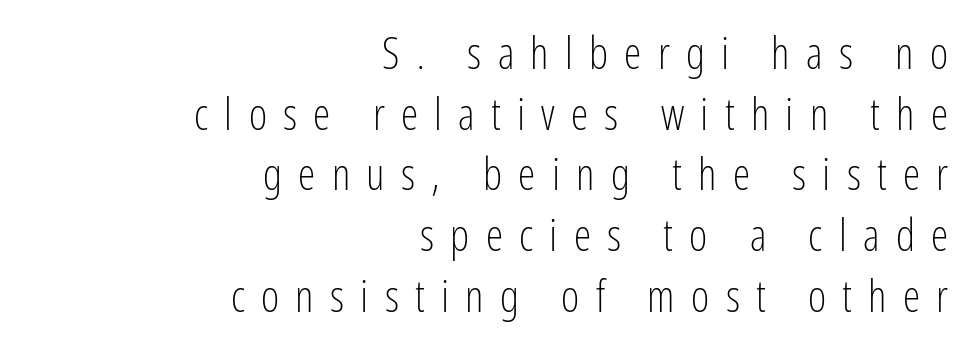
The image shows 44 px light, condensed sans-serif type, upright; set right-aligned, normal line spacing (1.38x), unusually wide letter spacing (+0.37 em), not underlined; low stroke contrast and a medium x-height.
